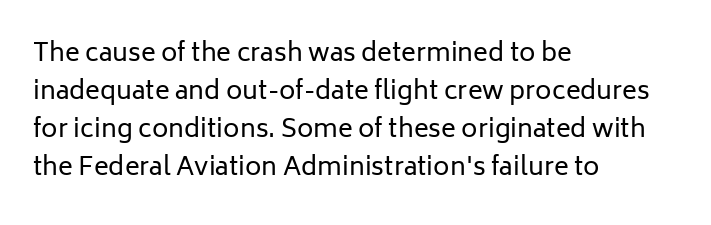
The font's upright variant was chosen for this text. The specimen omits any rule beneath the text block's lines. All the whitespace from short lines collects on the right. Tracking here is standard; glyphs follow each other at the usual distance.
